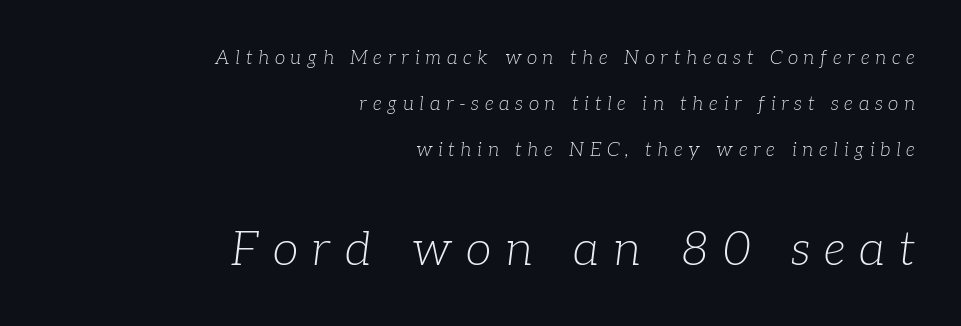
{"serif": "yes", "italic": "yes", "lean": "right", "slant_degrees": 7, "bold": "no", "weight": "light", "width": "normal", "stroke_contrast": "low", "x_height": "medium", "monospaced": "no", "underline": "no", "align": "right", "line_spacing": "loose", "line_spacing_ratio": 2.43, "letter_spacing": "wide", "letter_spacing_em": 0.3, "larger_block": "second", "size_ratio": 2.47, "glyph_px": 47}
